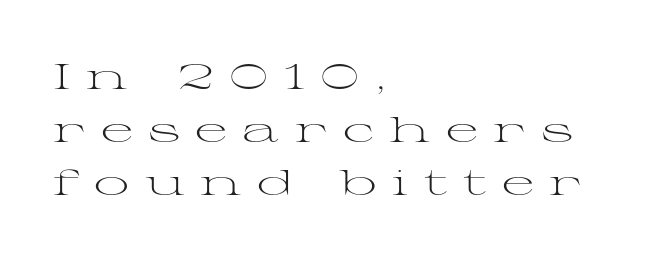
Here the designer chose a conventional face with non-uniform glyph widths. Leading matches the norm, producing a regular column. Serifs: yes, visible at the terminals of the letterforms. Think standard paragraph weight, or any step lighter than that.
